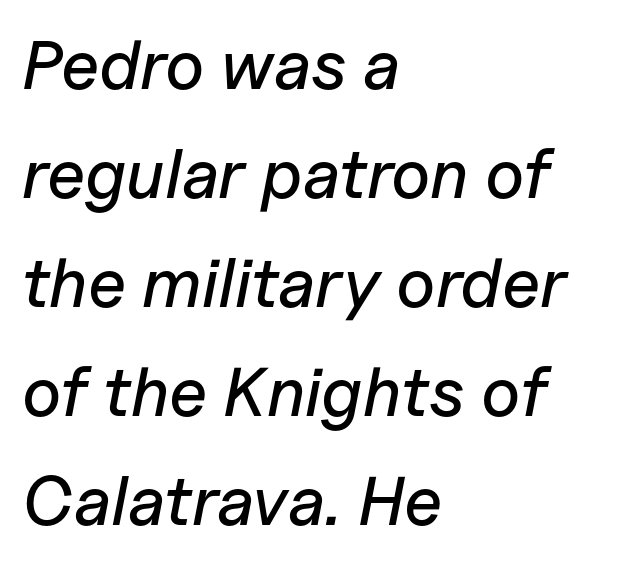
{"italic": "yes", "lean": "right", "slant_degrees": 11, "width": "normal", "stroke_contrast": "low", "x_height": "medium", "monospaced": "no", "underline": "no", "align": "left", "line_spacing": "normal", "line_spacing_ratio": 1.58, "letter_spacing": "normal", "letter_spacing_em": 0.0, "glyph_px": 69}
